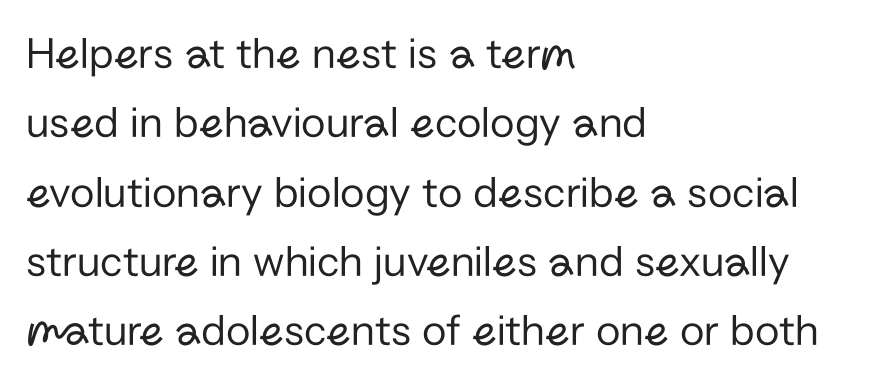
{"serif": "no", "italic": "no", "bold": "no", "weight": "regular", "width": "normal", "stroke_contrast": "low", "x_height": "medium", "monospaced": "no", "underline": "no", "align": "left", "line_spacing": "normal", "line_spacing_ratio": 1.54, "letter_spacing": "normal", "letter_spacing_em": 0.0, "glyph_px": 45}
